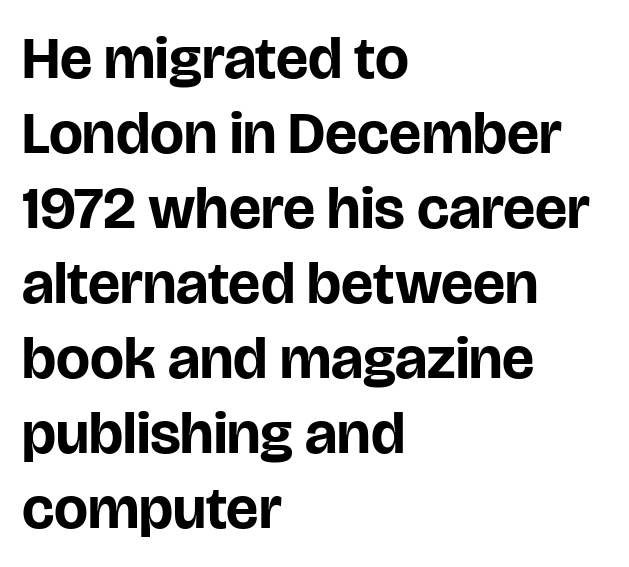
The passage shown is typed in a proportional face where columns would drift. The horizontal fit of the characters is conventional and even. Nobody drew a line under any word here. Typographic density is high because the face is bold. Does the lettering tilt? It doesn't — this is upright.
